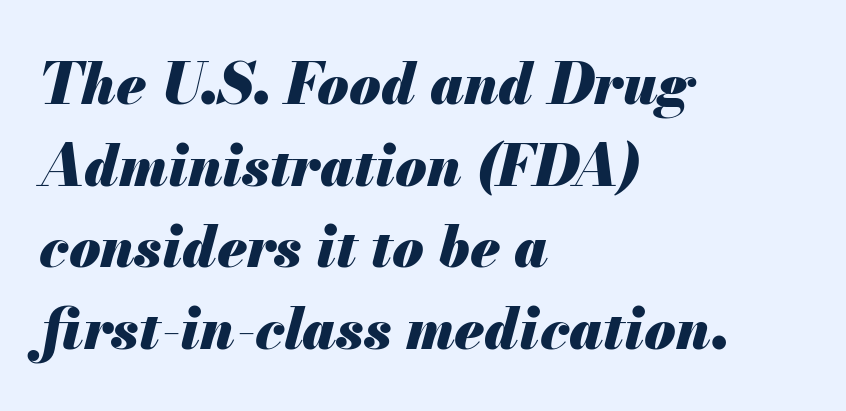
The image shows 57 px heavy type, italic (leaning right); set left-aligned, normal line spacing (1.43x), normal letter spacing, not underlined; medium stroke contrast and a small x-height.
